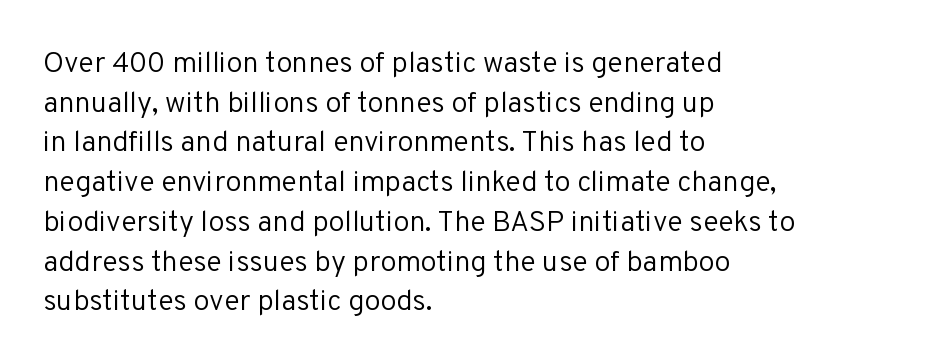
Q: Is the text bold? A: No.
Q: Is the text italic (slanted)? A: No, it is upright.
Q: Is the typeface a serif or a sans-serif typeface? A: Sans-serif.
Q: Is the text underlined? A: No.
Q: How is the paragraph aligned? A: Left-aligned.
Q: Is the spacing between letters normal or unusually wide? A: Normal.
Q: Is the spacing between lines tight, normal or loose? A: Normal.
Q: Width (condensed, normal, or wide)? A: Normal.
Q: Stroke contrast? A: Low.
Q: x-height? A: Medium.
Q: Monospaced? A: No.
